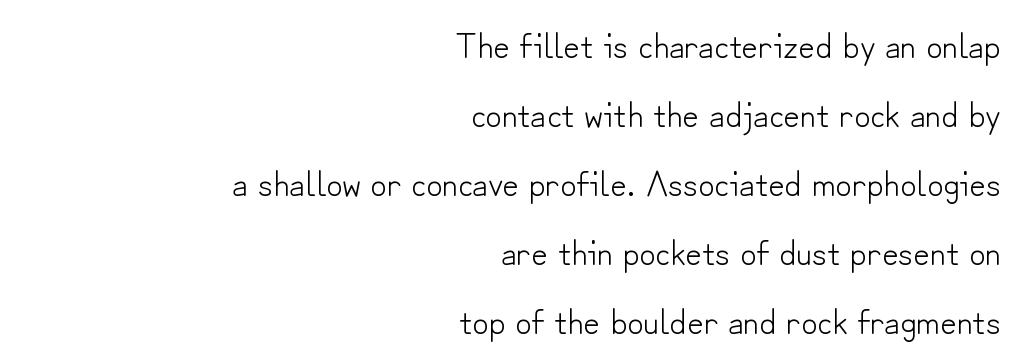
Reading down the column, the eye jumps a long way to each next line. Unlike a traditional serif, this face leaves its strokes unadorned. Looks like regular typesetting: each glyph gets only the width it needs. Spacing between characters is what you'd get straight out of the box.
